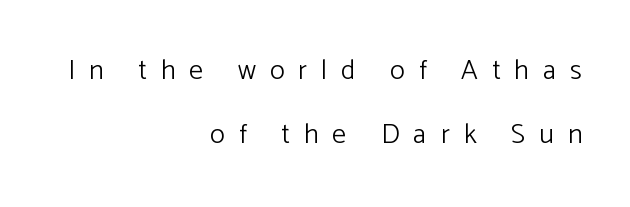
Do the characters align in a grid? No, the font is proportional. Each row of text sits above clean, open space. Summary of vertical rhythm: relaxed, with wide interline spacing. Is this a sans? Yes — the strokes have no serifs. On a weight scale, this lands at 450 or below.
